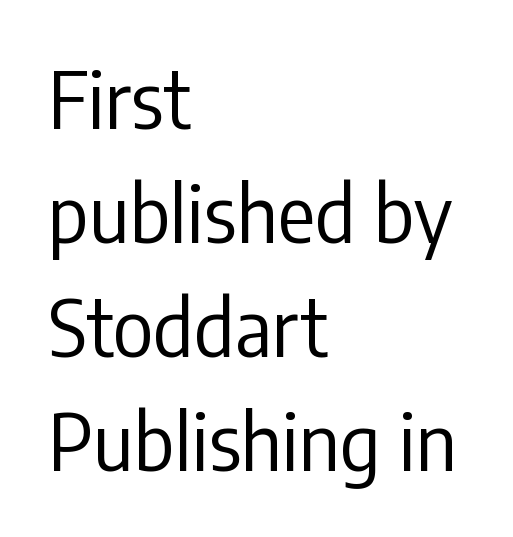
The image shows 78 px regular-weight, condensed sans-serif type, upright; set left-aligned, normal line spacing (1.46x), normal letter spacing, not underlined; low stroke contrast and a medium x-height.
